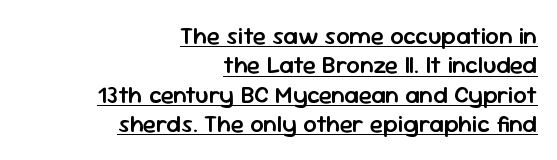
Letter spacing: default. The text block is weighted toward the right margin, trailing off unevenly leftward. Is there an underline? Yes — a line sits under the letters. Does the weight exceed regular? Yes, but only to semibold. The type sits square on the baseline with zero lean.
